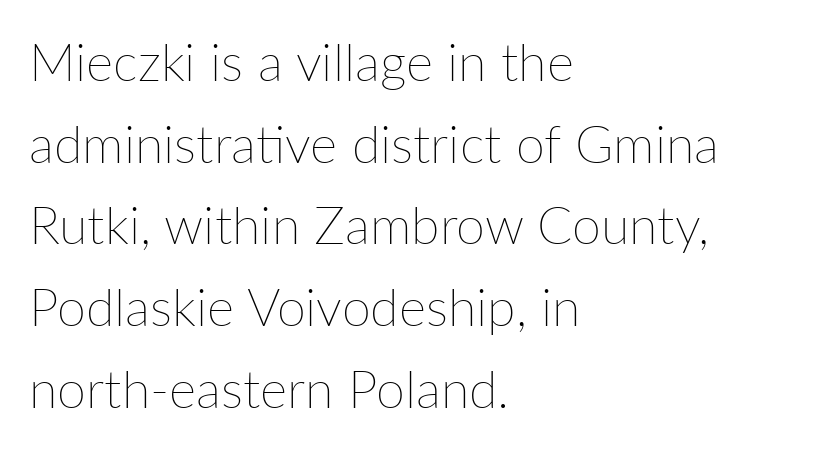
The image shows 52 px thin type, upright; set left-aligned, normal line spacing (1.57x), normal letter spacing, not underlined; low stroke contrast and a medium x-height.
